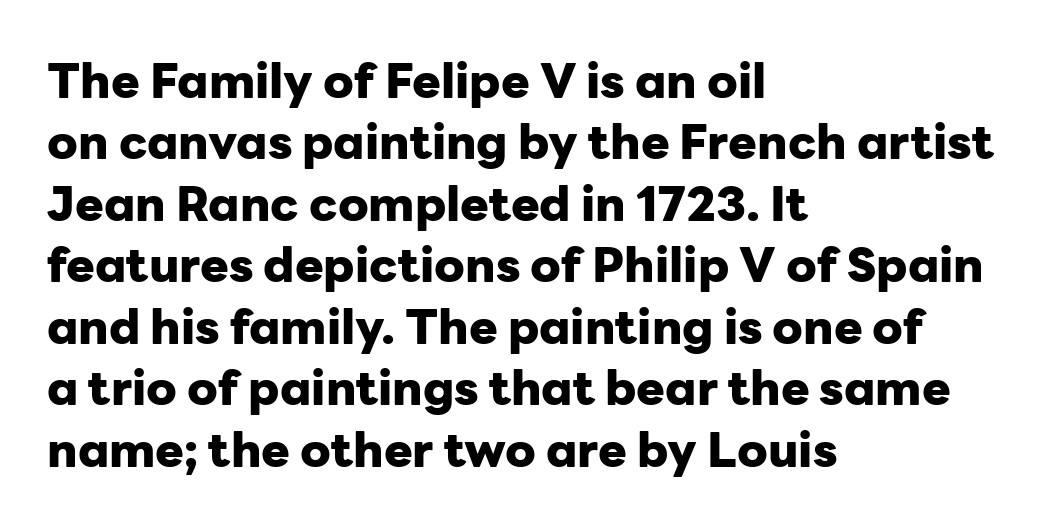
{"serif": "no", "italic": "no", "bold": "yes", "weight": "heavy", "width": "normal", "stroke_contrast": "low", "x_height": "medium", "monospaced": "no", "underline": "no", "align": "left", "line_spacing": "normal", "line_spacing_ratio": 1.28, "letter_spacing": "normal", "letter_spacing_em": 0.0, "glyph_px": 48}
